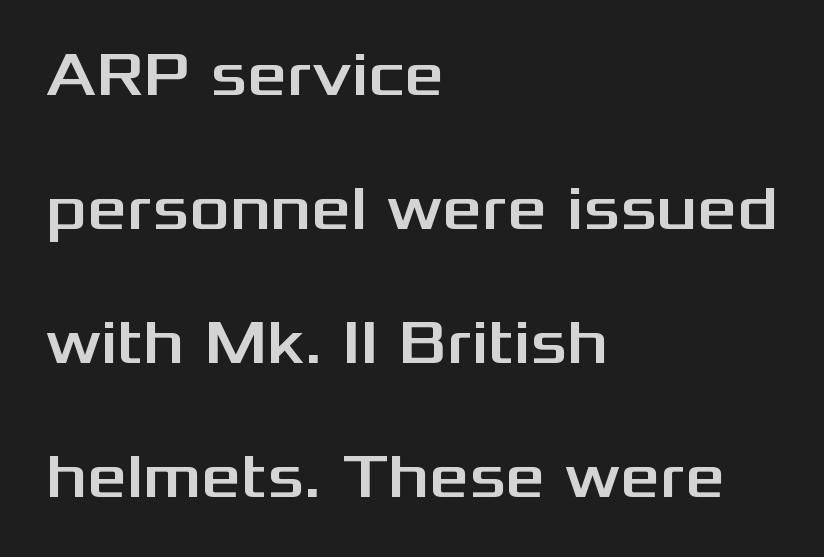
Q: Is the text italic (slanted)? A: No, it is upright.
Q: Is the typeface a serif or a sans-serif typeface? A: Sans-serif.
Q: Is the text underlined? A: No.
Q: How is the paragraph aligned? A: Left-aligned.
Q: Is the spacing between letters normal or unusually wide? A: Normal.
Q: Is the spacing between lines tight, normal or loose? A: Loose.
Q: Width (condensed, normal, or wide)? A: Wide.
Q: Stroke contrast? A: Medium.
Q: x-height? A: Medium.
Q: Monospaced? A: No.
